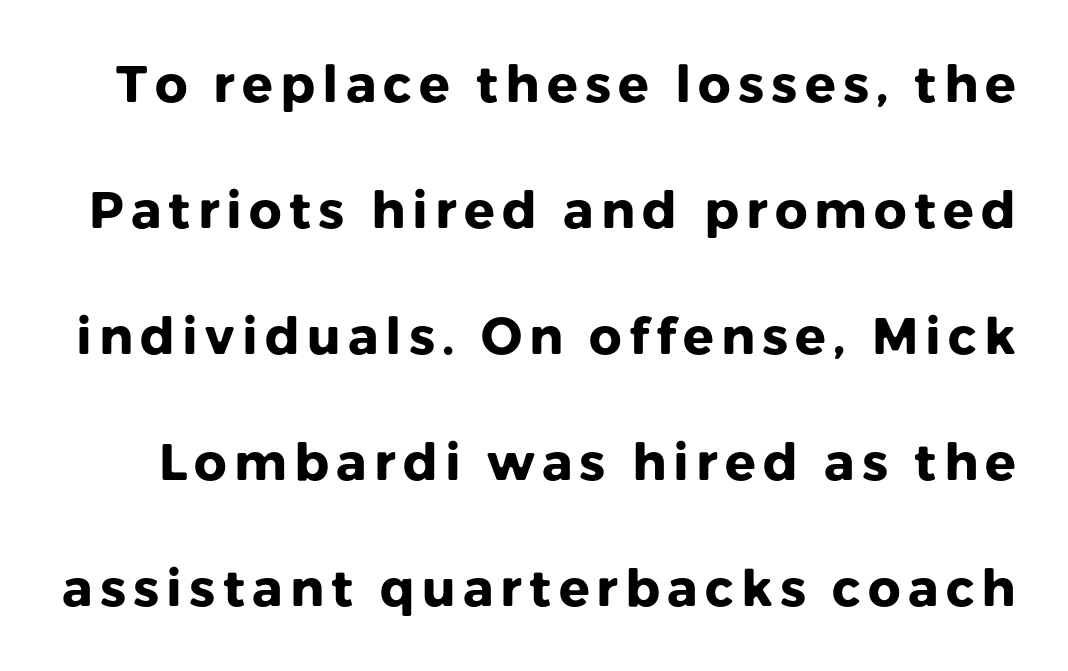
{"serif": "no", "italic": "no", "bold": "yes", "weight": "heavy", "width": "normal", "stroke_contrast": "low", "x_height": "medium", "monospaced": "no", "underline": "no", "line_spacing": "loose", "line_spacing_ratio": 2.47, "glyph_px": 51}
